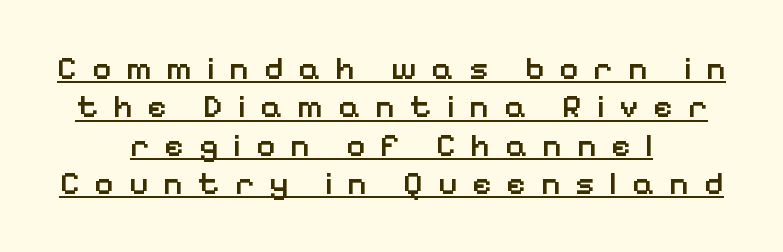
No feet cap the strokes, marking this as sans-serif type. The face used here is proportionally spaced, like ordinary book or web type. These characters rest on top of a visible drawn line. The gaps between neighbouring characters are conspicuously large. Centered paragraph, ragged on both sides. A bit beefed up — I'd call it semibold rather than bold.
